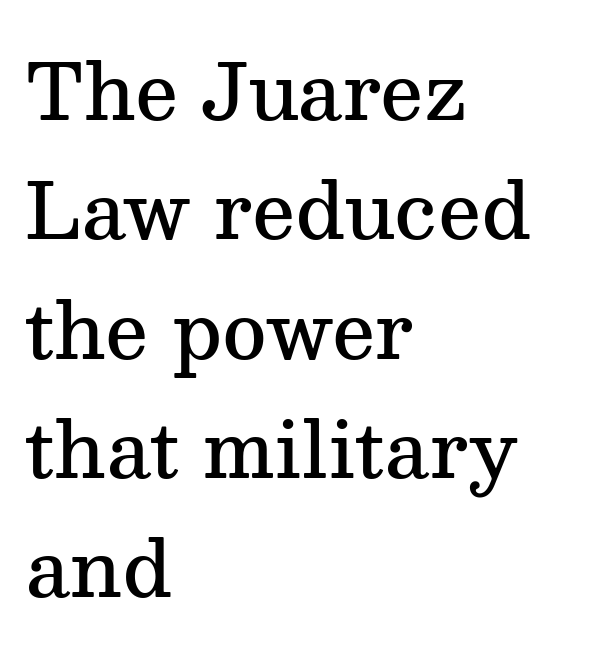
Q: Is the text bold? A: Semi-bold.
Q: Is the text italic (slanted)? A: No, it is upright.
Q: Is the typeface a serif or a sans-serif typeface? A: Serif.
Q: Is the text underlined? A: No.
Q: How is the paragraph aligned? A: Left-aligned.
Q: Is the spacing between letters normal or unusually wide? A: Normal.
Q: Is the spacing between lines tight, normal or loose? A: Normal.
Q: Width (condensed, normal, or wide)? A: Normal.
Q: Stroke contrast? A: Medium.
Q: x-height? A: Medium.
Q: Monospaced? A: No.
